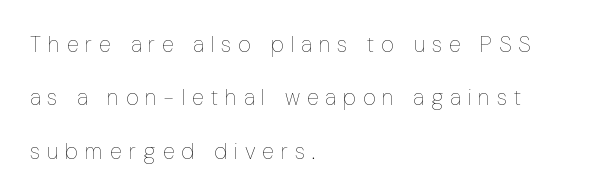
Q: Is the text bold? A: No.
Q: Is the text italic (slanted)? A: No, it is upright.
Q: Is the text underlined? A: No.
Q: How is the paragraph aligned? A: Left-aligned.
Q: Is the spacing between letters normal or unusually wide? A: Unusually wide.
Q: Is the spacing between lines tight, normal or loose? A: Loose.
